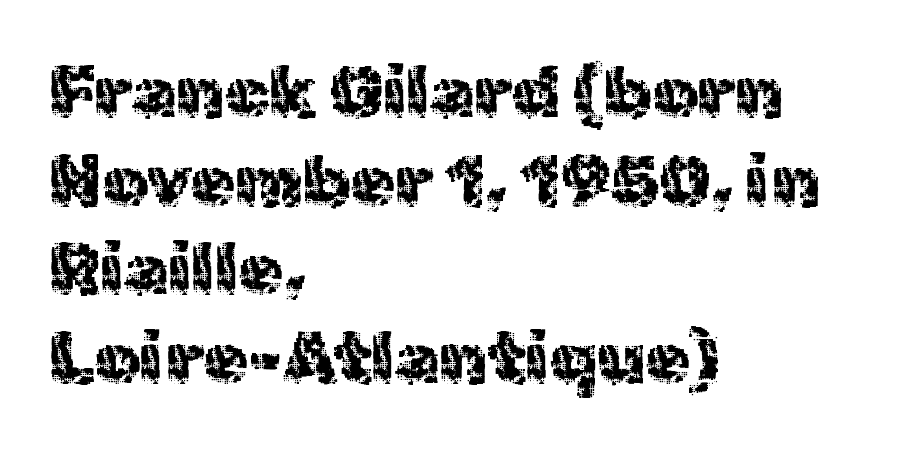
{"serif": "no", "italic": "no", "bold": "no", "weight": "regular", "width": "normal", "x_height": "medium", "monospaced": "no", "underline": "no", "align": "left", "line_spacing_ratio": 1.23, "letter_spacing": "normal", "letter_spacing_em": 0.0, "glyph_px": 72}
